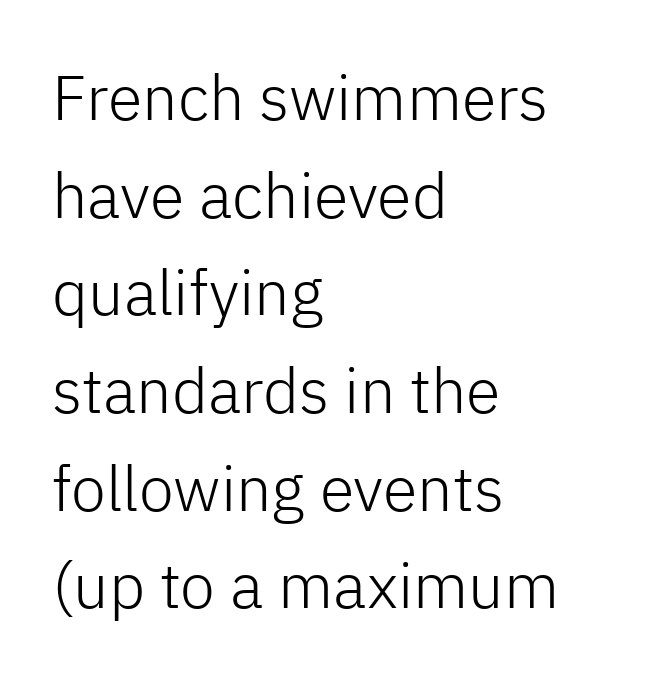
The image shows 63 px light sans-serif type, upright; set left-aligned, normal line spacing (1.55x), normal letter spacing, not underlined; low stroke contrast and a medium x-height.
